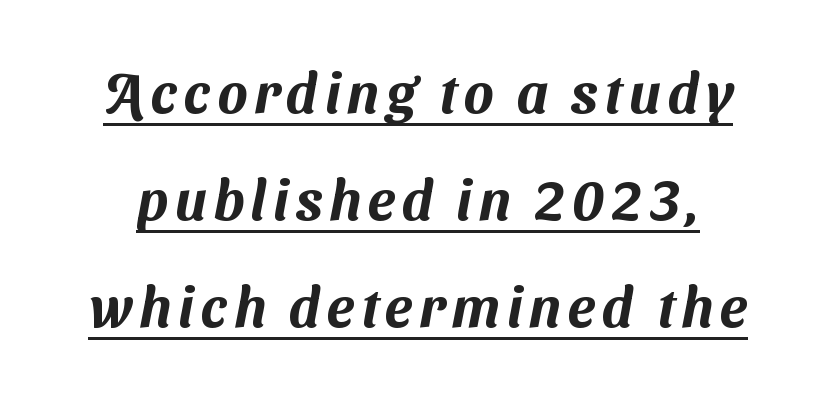
Notice the wide empty band between every row — that's loose leading. Underline: present. Unlike a traditional serif, this face leaves its strokes unadorned. Here the designer chose a conventional face with non-uniform glyph widths.
